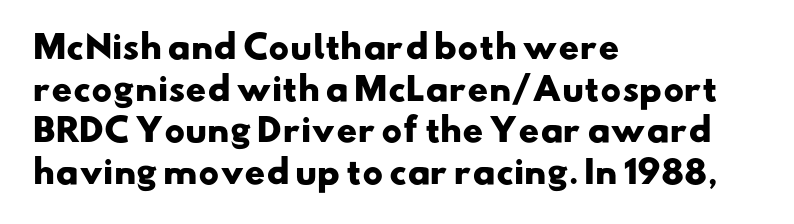
Q: Is the text bold? A: Yes.
Q: Is the typeface a serif or a sans-serif typeface? A: Sans-serif.
Q: Is the text underlined? A: No.
Q: How is the paragraph aligned? A: Left-aligned.
Q: Is the spacing between letters normal or unusually wide? A: Normal.
Q: Is the spacing between lines tight, normal or loose? A: Normal.
Q: Width (condensed, normal, or wide)? A: Wide.
Q: Stroke contrast? A: Low.
Q: x-height? A: Small.
Q: Monospaced? A: No.
